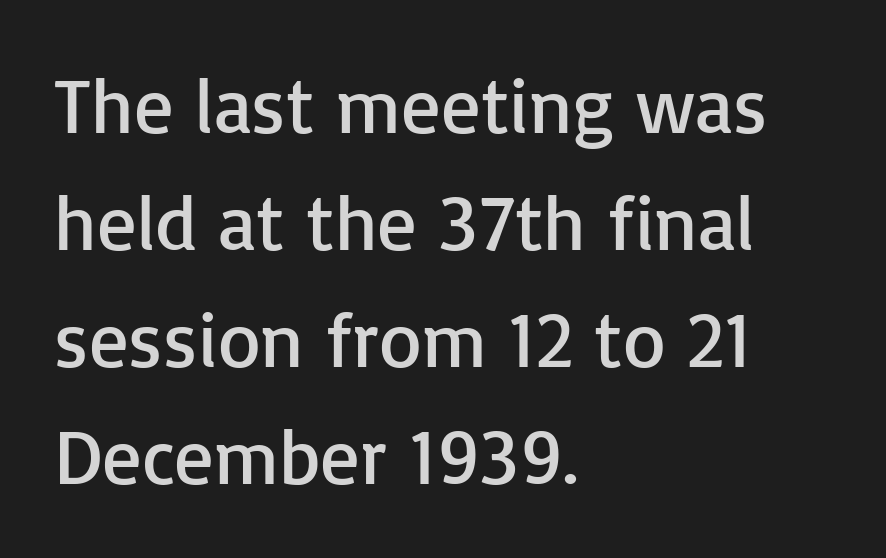
{"serif": "no", "italic": "no", "bold": "no", "weight": "regular", "width": "normal", "stroke_contrast": "low", "x_height": "medium", "monospaced": "no", "underline": "no", "align": "left", "line_spacing": "normal", "line_spacing_ratio": 1.5, "letter_spacing": "normal", "letter_spacing_em": 0.0, "glyph_px": 78}
